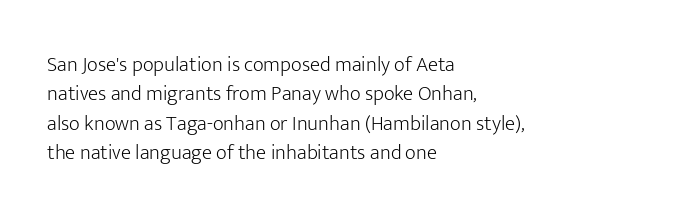
The image shows 21 px text type, upright; set left-aligned, normal line spacing (1.4x), normal letter spacing, not underlined.
